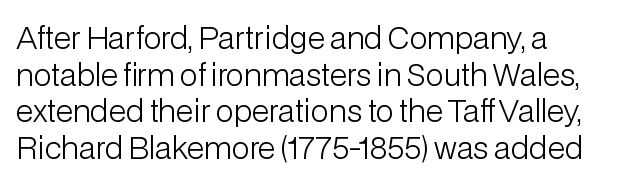
Q: Is the text bold? A: No.
Q: Is the text italic (slanted)? A: No, it is upright.
Q: Is the typeface a serif or a sans-serif typeface? A: Sans-serif.
Q: Is the text underlined? A: No.
Q: How is the paragraph aligned? A: Left-aligned.
Q: Is the spacing between letters normal or unusually wide? A: Normal.
Q: Width (condensed, normal, or wide)? A: Normal.
Q: Stroke contrast? A: Low.
Q: x-height? A: Medium.
Q: Monospaced? A: No.
